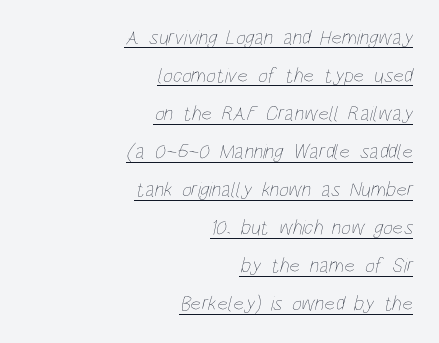
The image shows 21 px text type; set right-aligned, line spacing 1.81x, normal letter spacing, underlined.
